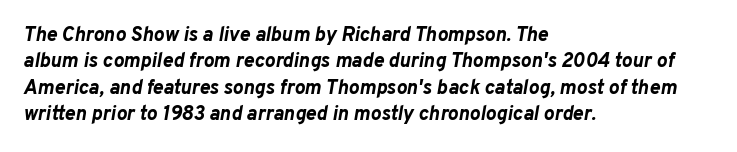
{"italic": "yes", "lean": "right", "slant_degrees": 10, "bold": "yes", "underline": "no", "align": "left", "line_spacing": "normal", "line_spacing_ratio": 1.32, "letter_spacing": "normal", "letter_spacing_em": 0.0, "glyph_px": 20}
